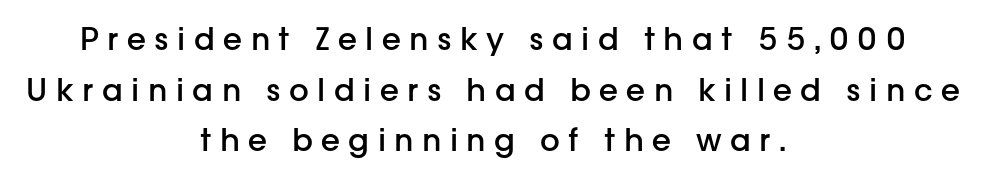
Q: Is the text bold? A: Semi-bold.
Q: Is the text italic (slanted)? A: No, it is upright.
Q: Is the typeface a serif or a sans-serif typeface? A: Sans-serif.
Q: Is the text underlined? A: No.
Q: How is the paragraph aligned? A: Centered.
Q: Is the spacing between letters normal or unusually wide? A: Unusually wide.
Q: Is the spacing between lines tight, normal or loose? A: Normal.
Q: Width (condensed, normal, or wide)? A: Normal.
Q: Stroke contrast? A: Low.
Q: x-height? A: Medium.
Q: Monospaced? A: No.
